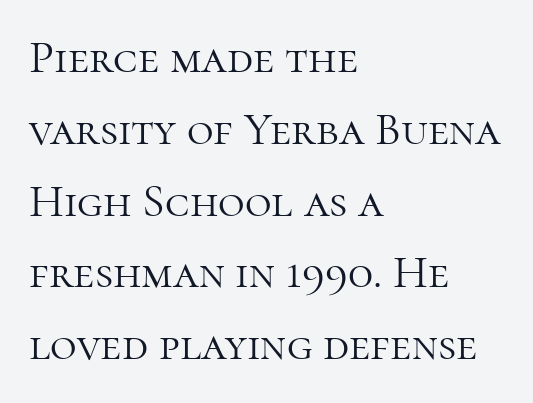
{"serif": "yes", "italic": "no", "bold": "no", "weight": "light", "width": "normal", "stroke_contrast": "high", "x_height": "medium", "monospaced": "no", "underline": "no", "align": "left", "line_spacing": "normal", "line_spacing_ratio": 1.56, "letter_spacing": "normal", "letter_spacing_em": 0.0, "glyph_px": 46}
